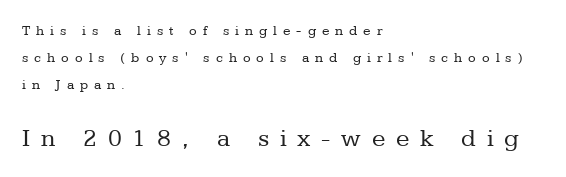
The image shows 25 px text type, upright; set left-aligned, loose line spacing (1.93x), unusually wide letter spacing (+0.43 em), not underlined; the second (bottom) block is 1.79x larger.
